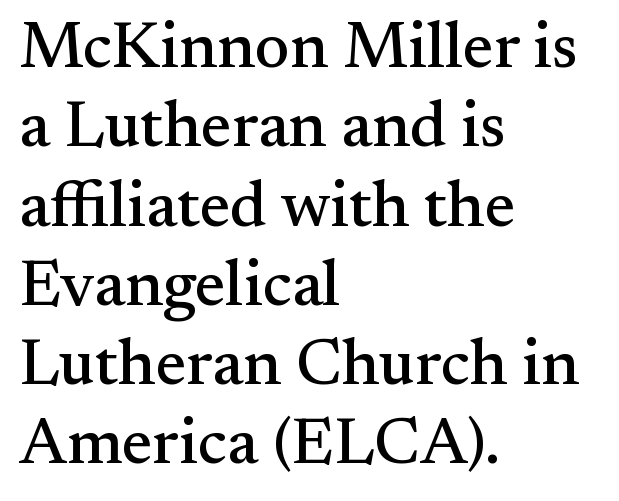
The image shows 65 px serif type, upright; set left-aligned, line spacing 1.22x, normal letter spacing, not underlined; medium stroke contrast and a small x-height.
